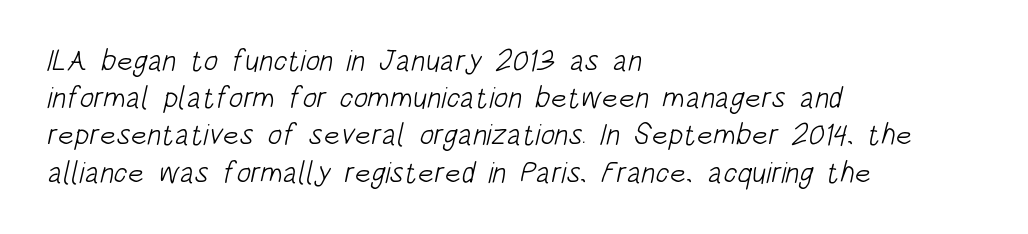
Note the varied advance widths — an 'i' is clearly narrower than an 'm'. The tracking reads as untouched default to a designer's eye. Underline: absent. Is the type heavy? It reads as light-to-regular instead. A sans-serif font was chosen for this passage. The rag falls on the right side of this text block.
